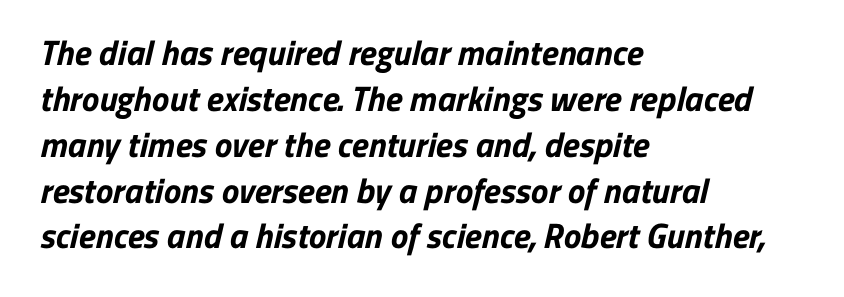
The image shows 35 px bold sans-serif type; set left-aligned, normal line spacing (1.31x), normal letter spacing, not underlined; low stroke contrast and a medium x-height.
